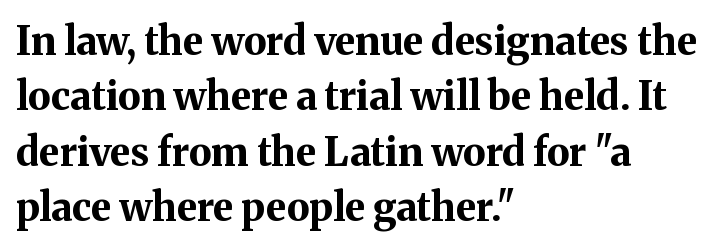
{"serif": "yes", "italic": "no", "bold": "yes", "weight": "bold", "width": "normal", "stroke_contrast": "medium", "x_height": "medium", "monospaced": "no", "underline": "no", "align": "left", "line_spacing": "normal", "line_spacing_ratio": 1.42, "letter_spacing": "normal", "letter_spacing_em": 0.0, "glyph_px": 39}
